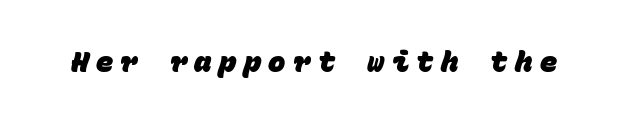
The image shows 29 px heavy sans-serif type, monospaced; set unusually wide letter spacing (+0.25 em), not underlined; low stroke contrast and a large x-height.
